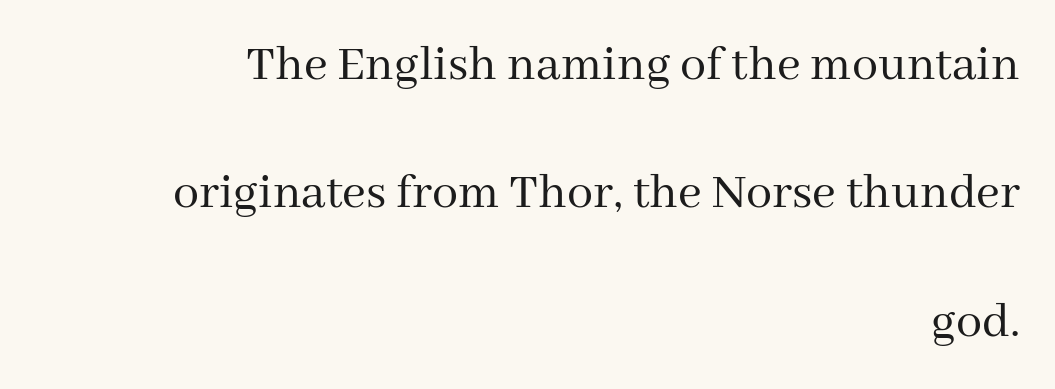
Q: Is the text bold? A: No.
Q: Is the text italic (slanted)? A: No, it is upright.
Q: Is the typeface a serif or a sans-serif typeface? A: Serif.
Q: Is the text underlined? A: No.
Q: How is the paragraph aligned? A: Right-aligned.
Q: Is the spacing between letters normal or unusually wide? A: Normal.
Q: Is the spacing between lines tight, normal or loose? A: Loose.
Q: Width (condensed, normal, or wide)? A: Normal.
Q: Stroke contrast? A: Medium.
Q: x-height? A: Medium.
Q: Monospaced? A: No.
